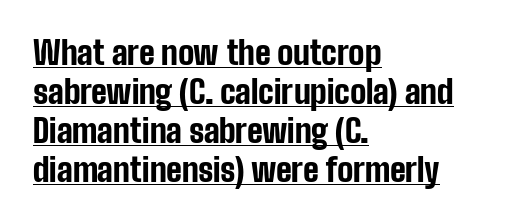
Beneath each row of characters lies a ruled line. The letters sit at their default tracking, neither squeezed nor spread. Weight check: bold — yes, fully. Characters remain perfectly vertical along every line.
